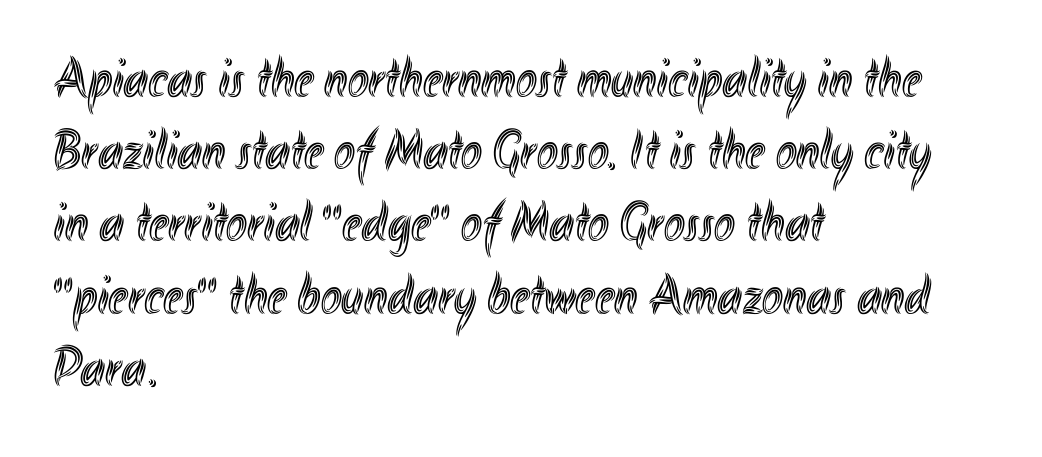
Q: Is the text italic (slanted)? A: Yes.
Q: Is the text underlined? A: No.
Q: How is the paragraph aligned? A: Left-aligned.
Q: Is the spacing between letters normal or unusually wide? A: Normal.
Q: Is the spacing between lines tight, normal or loose? A: Normal.
Q: Width (condensed, normal, or wide)? A: Condensed.
Q: x-height? A: Small.
Q: Monospaced? A: No.
